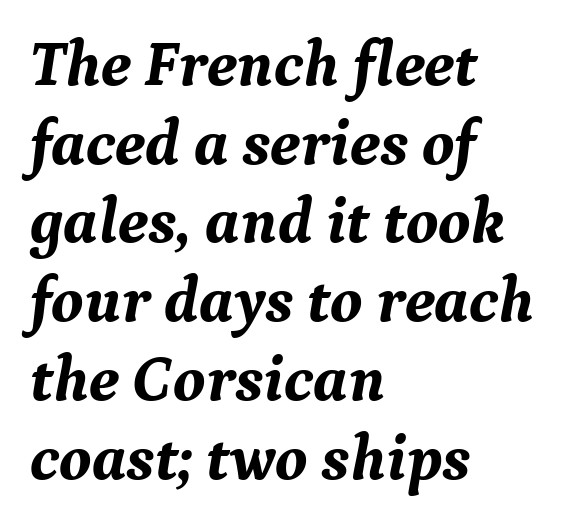
Letters rest on an invisible, unmarked baseline. Rendered with sloped, italic letterforms. These lines are composed in type with serifs. Horizontally, the lines are justified to the leading edge only. This is heavy type, rendered in bold. Spacing verdict: proportional, widths tailored to each character.
